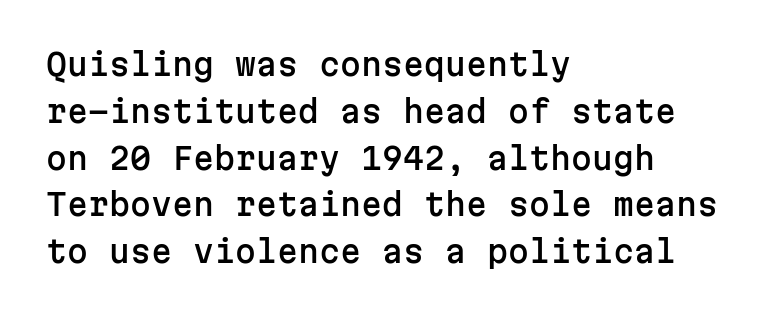
{"serif": "no", "italic": "no", "width": "normal", "stroke_contrast": "low", "x_height": "medium", "monospaced": "yes", "underline": "no", "align": "left", "line_spacing": "normal", "line_spacing_ratio": 1.56, "letter_spacing": "normal", "letter_spacing_em": 0.0, "glyph_px": 30}
